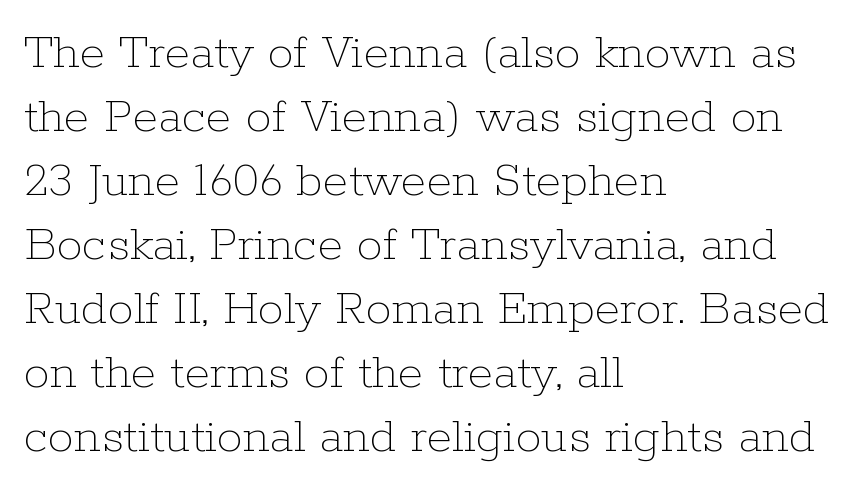
{"italic": "no", "bold": "no", "weight": "thin", "width": "normal", "stroke_contrast": "low", "x_height": "medium", "monospaced": "no", "underline": "no", "align": "left", "line_spacing_ratio": 1.23, "letter_spacing": "normal", "letter_spacing_em": 0.0, "glyph_px": 52}
